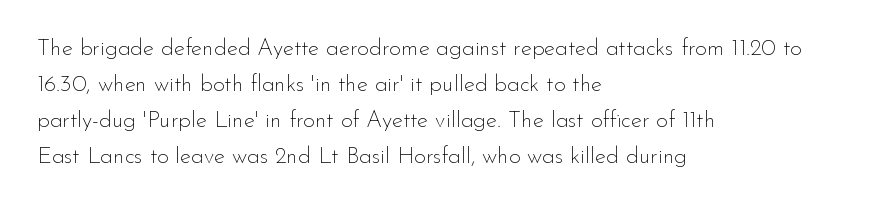
Nothing unusual about the tracking: characters are spaced as the font intends. The typesetter chose a ragged-right arrangement here. Vertical strokes here are truly vertical. In terms of leading, this rendering sits right in the middle.
